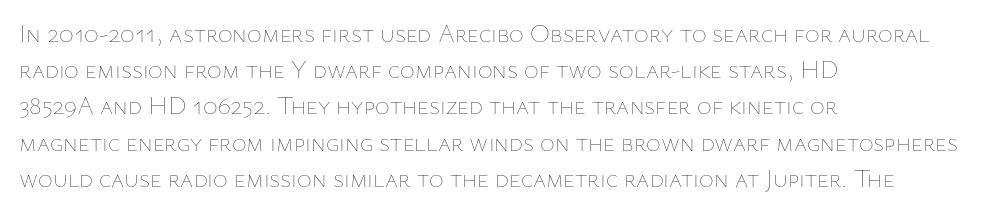
The cut favours lightness, reaching ordinary text weight at its darkest. Left-aligned paragraph, ragged on the right. There is no visible air inserted between adjacent glyphs. Has an underline been added? It has not. Upright lettering throughout. Leading matches the norm, producing a regular column.
